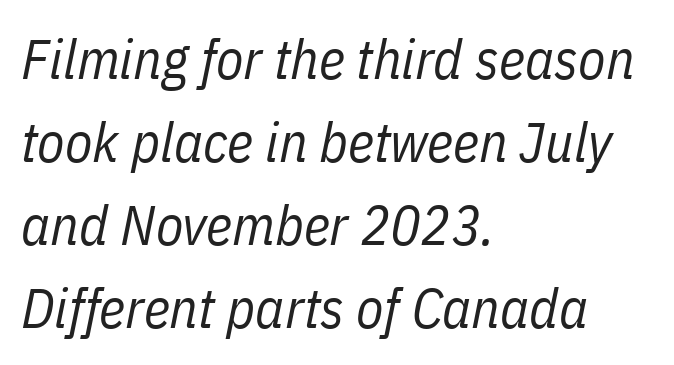
The image shows 56 px regular-weight, condensed type, italic (leaning right); set left-aligned, normal line spacing (1.48x), normal letter spacing, not underlined; low stroke contrast and a medium x-height.
